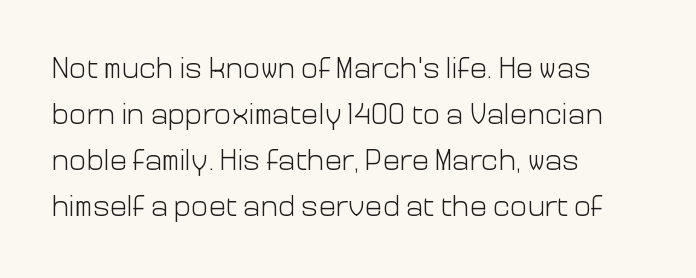
Compared with typical paragraphs, the rows here are spaced about the same. A clean baseline with only descenders dipping below it. You could not count columns in this text — the font is proportionally spaced. In terms of posture, this sample is upright. This is sans-serif lettering, the kind often seen on screens and signage.
